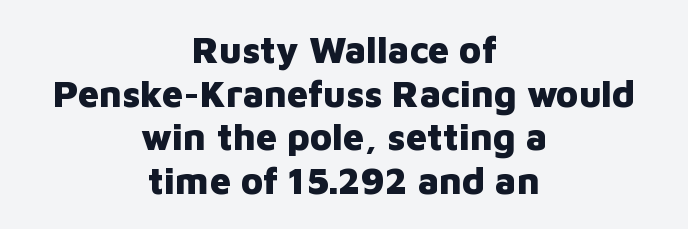
The space beneath each line is pristine and unruled. These lines are composed in type without serifs. The rendering uses natural spacing where letterforms have individual widths. The gaps between neighbouring characters are ordinary and unremarkable.
